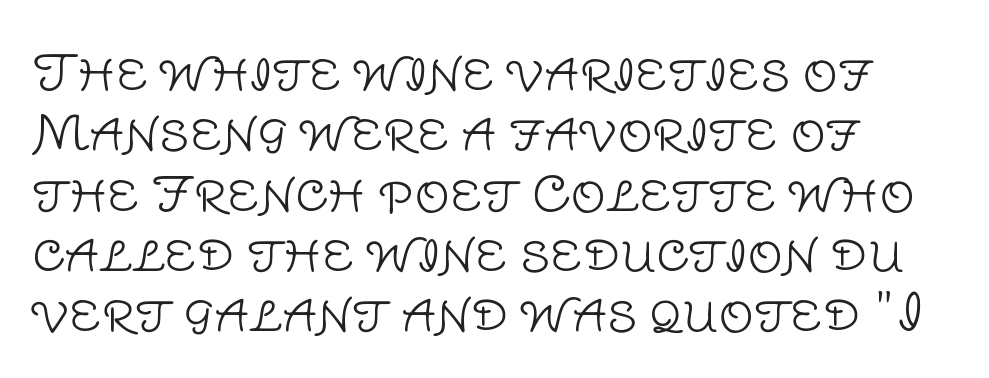
{"serif": "no", "bold": "no", "weight": "light", "width": "normal", "stroke_contrast": "low", "x_height": "large", "monospaced": "no", "underline": "no", "align": "left", "line_spacing_ratio": 1.23, "letter_spacing": "normal", "letter_spacing_em": 0.0, "glyph_px": 49}
